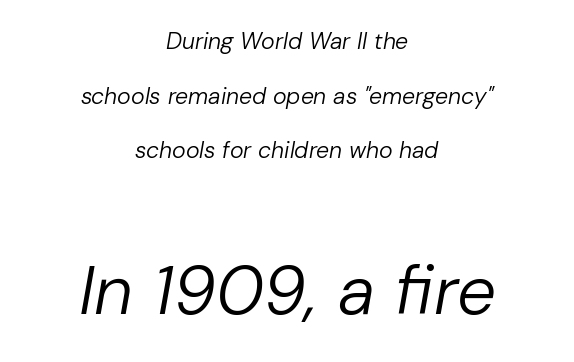
In terms of posture, this sample is oblique. Of the two passages, the one underneath uses the larger point size. Rule under the text: the space is simply empty. Rows of type keep a wide berth in the vertical direction. Line starts and ends both wander, symmetrically. Glyph-to-glyph distance matches everyday printed text.
